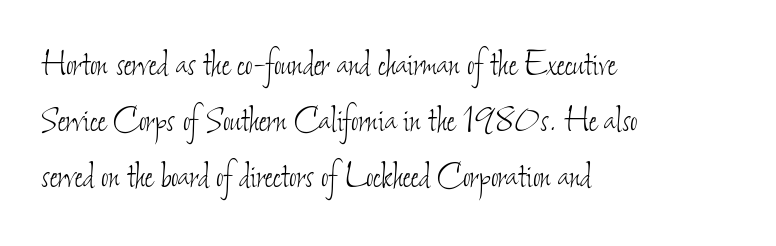
{"bold": "no", "weight": "thin", "width": "condensed", "stroke_contrast": "low", "x_height": "small", "monospaced": "no", "underline": "no", "align": "left", "line_spacing": "normal", "line_spacing_ratio": 1.37, "letter_spacing": "normal", "letter_spacing_em": 0.0, "glyph_px": 41}
